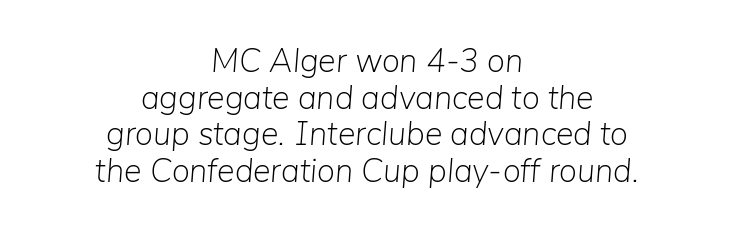
The image shows 33 px light type, italic (leaning right); set centered, tight line spacing (1.11x), normal letter spacing, not underlined; low stroke contrast and a medium x-height.
